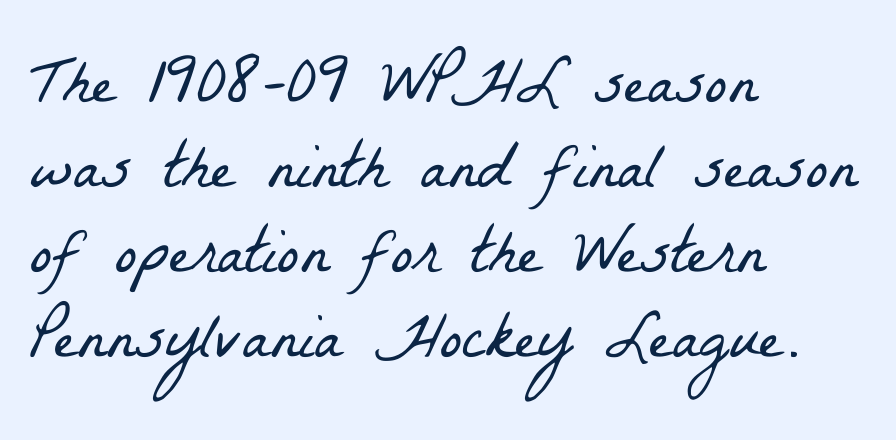
Q: Is the text bold? A: No.
Q: Is the typeface a serif or a sans-serif typeface? A: Serif.
Q: Is the text underlined? A: No.
Q: How is the paragraph aligned? A: Left-aligned.
Q: Is the spacing between letters normal or unusually wide? A: Normal.
Q: Is the spacing between lines tight, normal or loose? A: Normal.
Q: Width (condensed, normal, or wide)? A: Condensed.
Q: Stroke contrast? A: Low.
Q: x-height? A: Medium.
Q: Monospaced? A: No.
